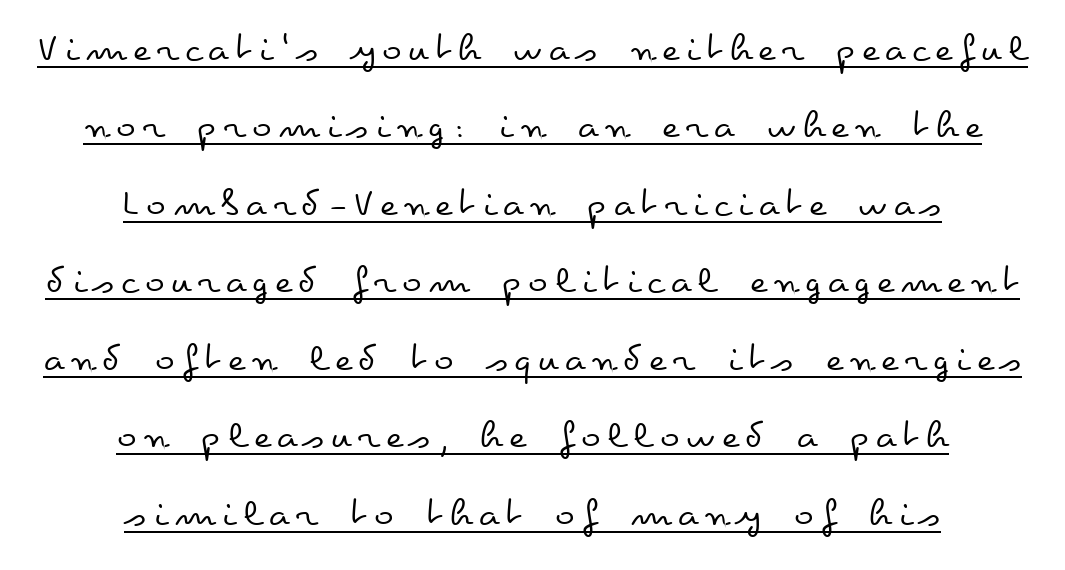
The image shows 41 px regular-weight, wide type, upright; set centered, line spacing 1.89x, underlined; low stroke contrast and a small x-height.
